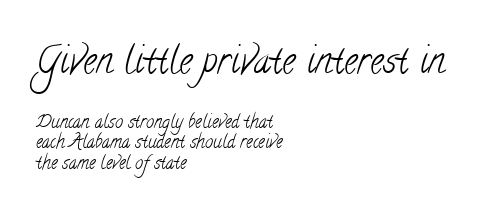
{"serif": "yes", "bold": "no", "weight": "light", "width": "condensed", "stroke_contrast": "low", "x_height": "small", "monospaced": "no", "underline": "no", "align": "left", "line_spacing_ratio": 1.16, "letter_spacing": "normal", "letter_spacing_em": 0.0, "larger_block": "first", "size_ratio": 2.06, "glyph_px": 37}
